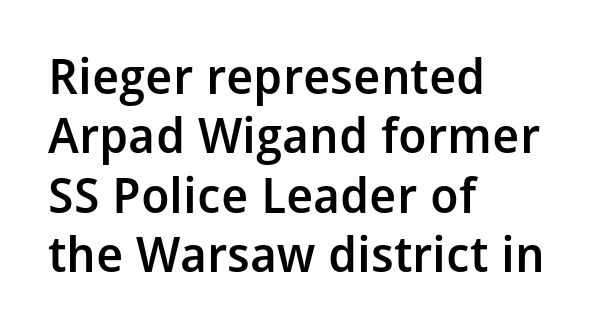
Q: Is the text bold? A: Semi-bold.
Q: Is the text italic (slanted)? A: No, it is upright.
Q: Is the typeface a serif or a sans-serif typeface? A: Sans-serif.
Q: Is the text underlined? A: No.
Q: How is the paragraph aligned? A: Left-aligned.
Q: Is the spacing between letters normal or unusually wide? A: Normal.
Q: Width (condensed, normal, or wide)? A: Normal.
Q: Stroke contrast? A: Low.
Q: x-height? A: Medium.
Q: Monospaced? A: No.
